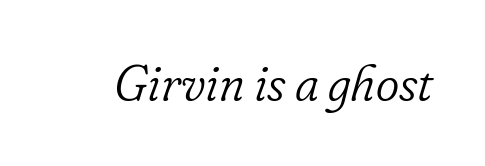
Character widths vary here, with narrow letters taking less room than wide ones. Small tapered or slab feet sit at the stroke ends, so this counts as serif. The baseline area is clear. The type is set solid horizontally, with unmodified tracking.
